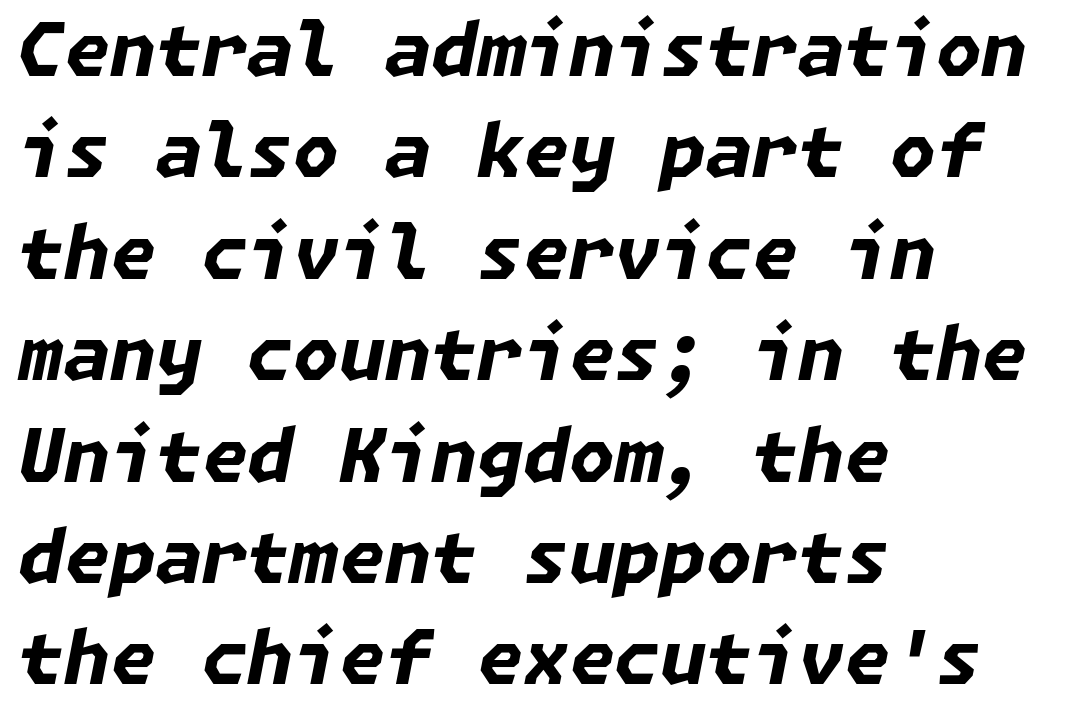
{"italic": "yes", "lean": "right", "slant_degrees": 11, "bold": "yes", "weight": "bold", "width": "normal", "stroke_contrast": "low", "x_height": "medium", "underline": "no", "align": "left", "line_spacing": "normal", "line_spacing_ratio": 1.37, "letter_spacing": "normal", "letter_spacing_em": 0.0, "glyph_px": 74}
